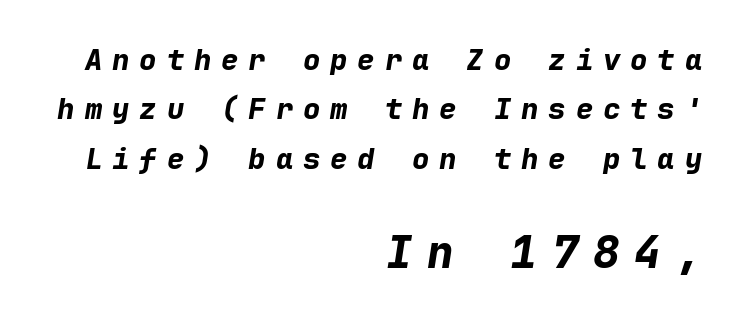
The rendering uses a moderate line-height, typical for paragraphs. A typesetter would mark this as italic. The lines in this sample share a right terminus and differ only in where they begin. Between one letter and the next there's a generous, obvious gap. Words float on clear page, feet unadorned. Compare the two chunks: the lower has the greater cap height.
